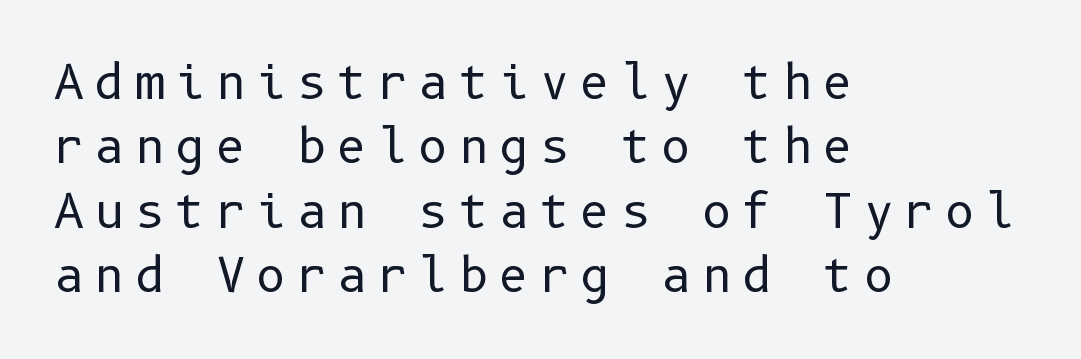
{"serif": "no", "italic": "no", "bold": "no", "weight": "regular", "width": "normal", "stroke_contrast": "low", "x_height": "medium", "underline": "no", "align": "left", "line_spacing": "normal", "line_spacing_ratio": 1.4, "letter_spacing": "wide", "letter_spacing_em": 0.23, "glyph_px": 46}
